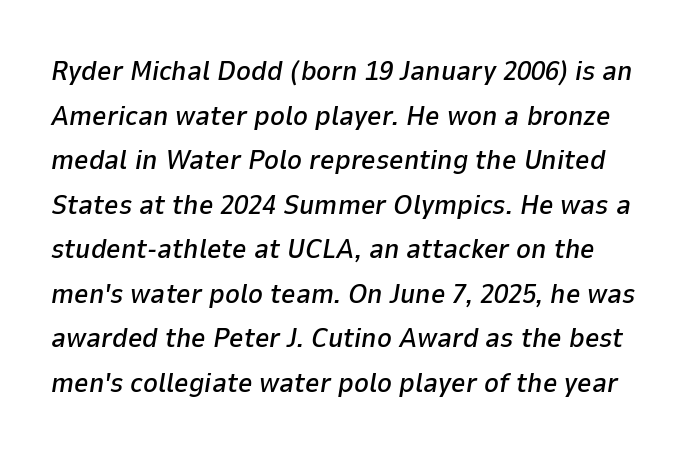
No word sits above an underline. In terms of posture, this sample is oblique. Default kerning and tracking; the words read as compact shapes. Do the characters align in a grid? No, the font is proportional. Normally led — the rows are evenly, conventionally spaced.
